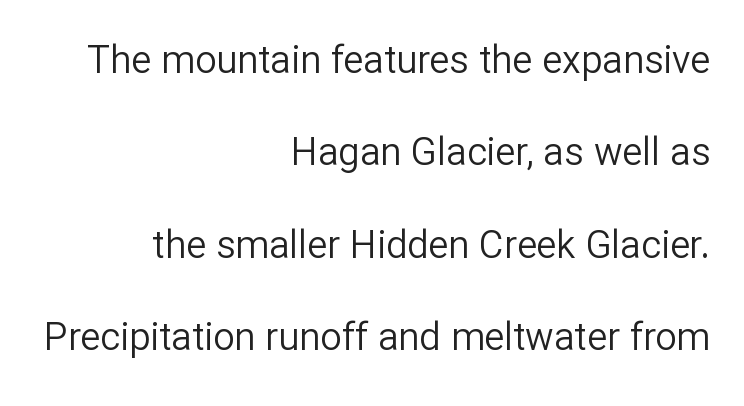
{"serif": "no", "italic": "no", "bold": "no", "weight": "regular", "width": "normal", "stroke_contrast": "low", "x_height": "medium", "monospaced": "no", "underline": "no", "align": "right", "line_spacing": "loose", "line_spacing_ratio": 2.43, "letter_spacing": "normal", "letter_spacing_em": 0.0, "glyph_px": 38}
